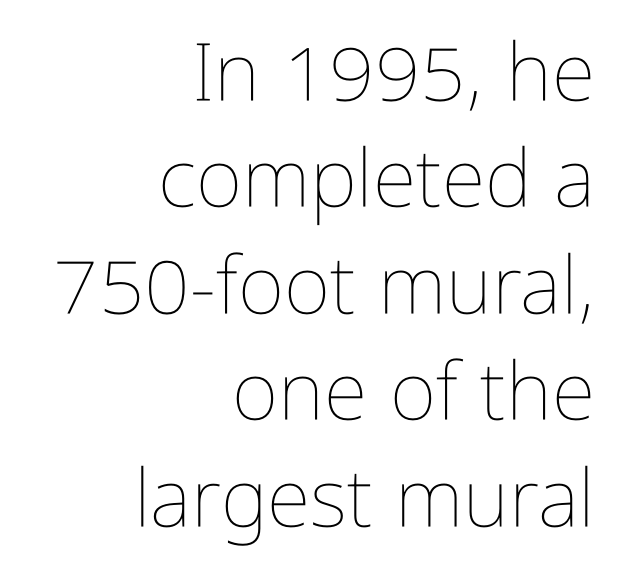
The image shows 80 px thin, condensed type, upright; set right-aligned, normal line spacing (1.33x), normal letter spacing, not underlined; low stroke contrast and a medium x-height.
